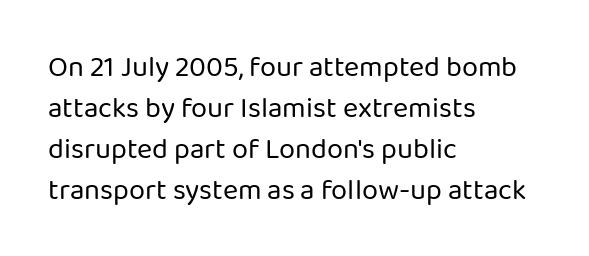
{"serif": "no", "italic": "no", "bold": "no", "weight": "regular", "width": "normal", "stroke_contrast": "low", "x_height": "medium", "monospaced": "no", "underline": "no", "align": "left", "line_spacing": "normal", "line_spacing_ratio": 1.41, "letter_spacing": "normal", "letter_spacing_em": 0.0, "glyph_px": 29}
